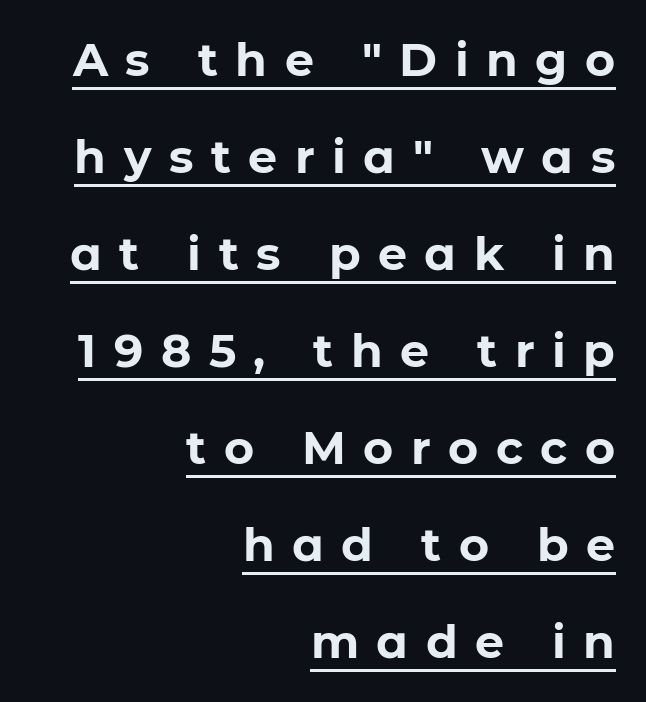
The image shows 46 px bold sans-serif type, upright; set right-aligned, loose line spacing (2.11x), unusually wide letter spacing (+0.38 em), underlined; low stroke contrast and a medium x-height.
